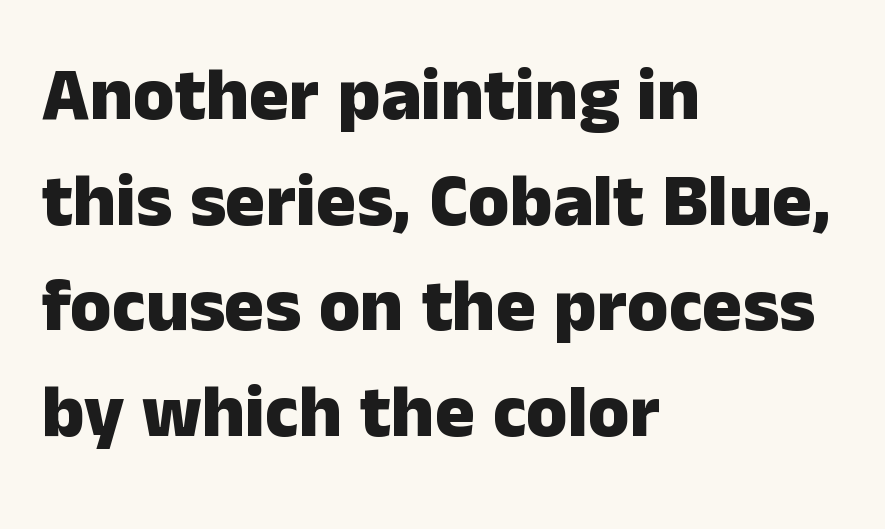
{"serif": "no", "italic": "no", "bold": "yes", "weight": "heavy", "width": "normal", "stroke_contrast": "low", "x_height": "medium", "monospaced": "no", "underline": "no", "align": "left", "line_spacing": "normal", "line_spacing_ratio": 1.41, "letter_spacing": "normal", "letter_spacing_em": 0.0, "glyph_px": 75}
